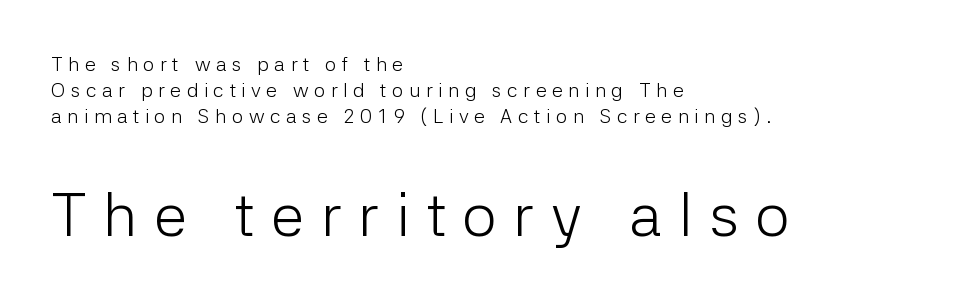
Q: Is the text bold? A: No.
Q: Is the text italic (slanted)? A: No, it is upright.
Q: Is the typeface a serif or a sans-serif typeface? A: Sans-serif.
Q: Is the text underlined? A: No.
Q: How is the paragraph aligned? A: Left-aligned.
Q: Is the spacing between letters normal or unusually wide? A: Unusually wide.
Q: Is the spacing between lines tight, normal or loose? A: Normal.
Q: Which block of text is set in a larger size, the first (top) or the second (bottom)? A: The second (bottom) one.
Q: Width (condensed, normal, or wide)? A: Normal.
Q: Stroke contrast? A: Low.
Q: x-height? A: Medium.
Q: Monospaced? A: No.
